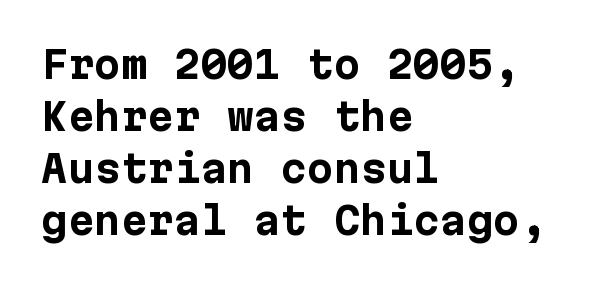
Pretty heavy lettering here — definitely bold. Left-aligned paragraph, ragged on the right. I'd call this a sans setting — the letters go barefoot. Normally led — the rows are evenly, conventionally spaced. The space directly below the letters is spotless. No extra tracking has been applied to these lines.
